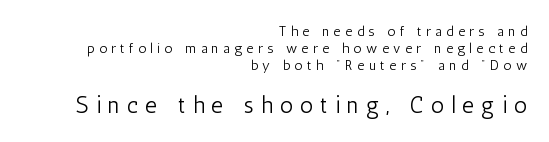
No word sits above an underline. The typeface has the unassuming heft of standard copy or less. The following chunk of copy outweighs the initial chunk in type size. Upright lettering throughout.
